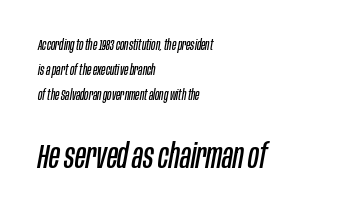
{"italic": "yes", "lean": "right", "slant_degrees": 10, "bold": "no", "weight": "regular", "width": "condensed", "stroke_contrast": "low", "x_height": "large", "monospaced": "no", "underline": "no", "align": "left", "line_spacing_ratio": 1.77, "letter_spacing": "normal", "letter_spacing_em": 0.0, "larger_block": "second", "size_ratio": 2.5, "glyph_px": 35}
